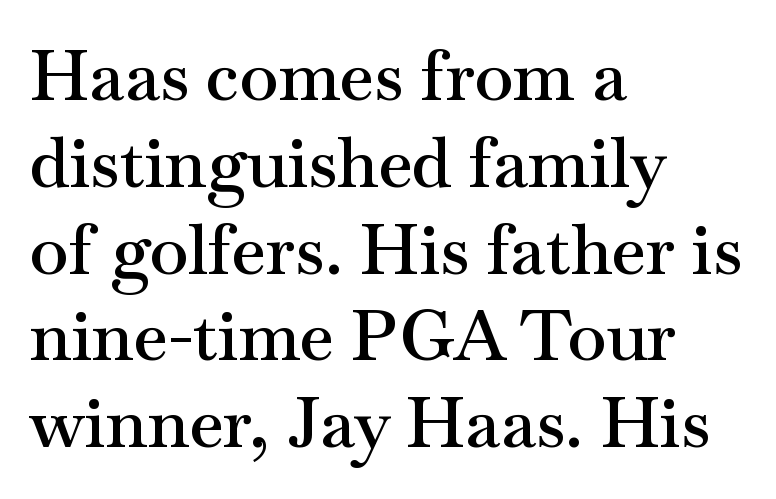
{"serif": "yes", "italic": "no", "bold": "semi", "weight": "semibold", "width": "wide", "stroke_contrast": "medium", "x_height": "small", "monospaced": "no", "underline": "no", "align": "left", "line_spacing_ratio": 1.24, "letter_spacing": "normal", "letter_spacing_em": 0.0, "glyph_px": 70}
